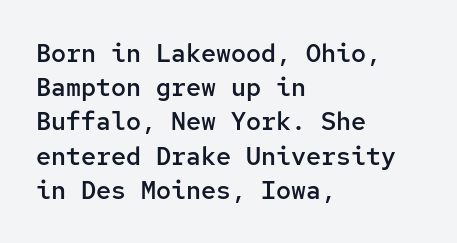
Q: Is the text bold? A: Semi-bold.
Q: Is the text italic (slanted)? A: No, it is upright.
Q: Is the text underlined? A: No.
Q: How is the paragraph aligned? A: Left-aligned.
Q: Is the spacing between letters normal or unusually wide? A: Normal.
Q: Is the spacing between lines tight, normal or loose? A: Normal.
